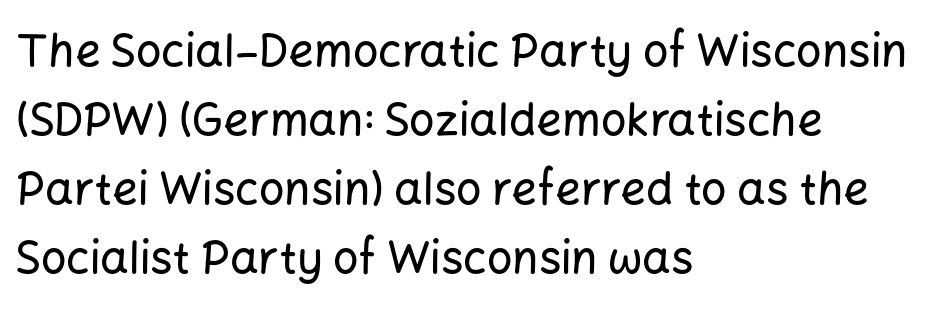
Characters follow at the spacing the type designer built in. No italicization has been applied; the sample stays upright. Looks like regular typesetting: each glyph gets only the width it needs. The vertical gap from one line to the next is medium.
